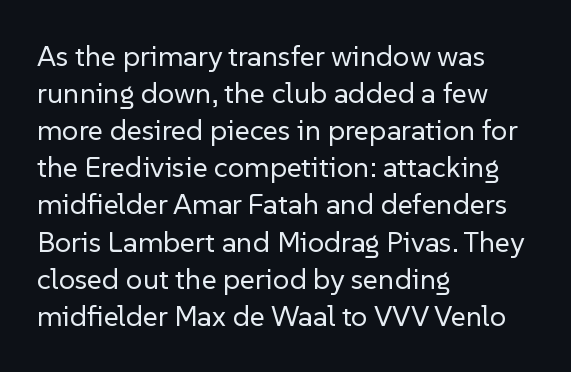
The image shows 29 px regular-weight sans-serif type, upright; set left-aligned, normal line spacing (1.28x), normal letter spacing, not underlined; low stroke contrast and a medium x-height.
